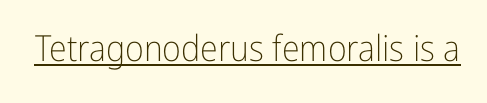
The passage shown is typed in a proportional face where columns would drift. The lettering stays uniformly vertical, giving the passage a roman look. Decoration check: the copy is underlined. The cut favours lightness, reaching ordinary text weight at its darkest.
